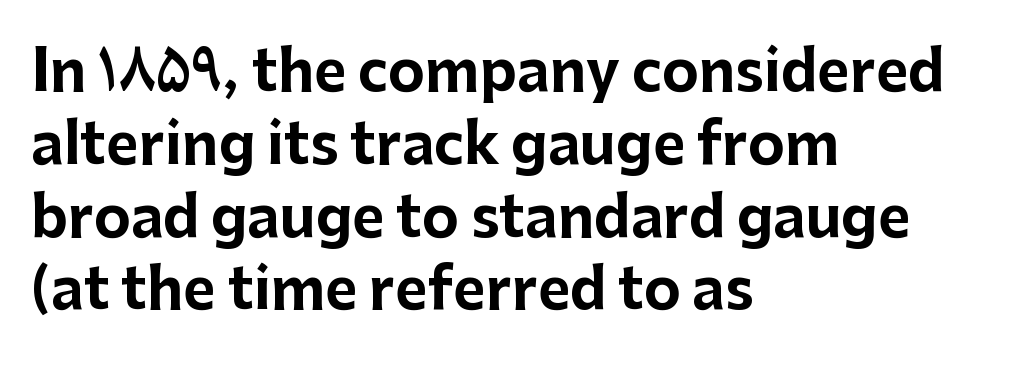
Check under the words: just untouched page. Letter spacing: default. Font category for this specimen: sans-serif. Strokes here are thick enough to call this a true bold. Every row of glyphs begins at an identical x-position on the left.
